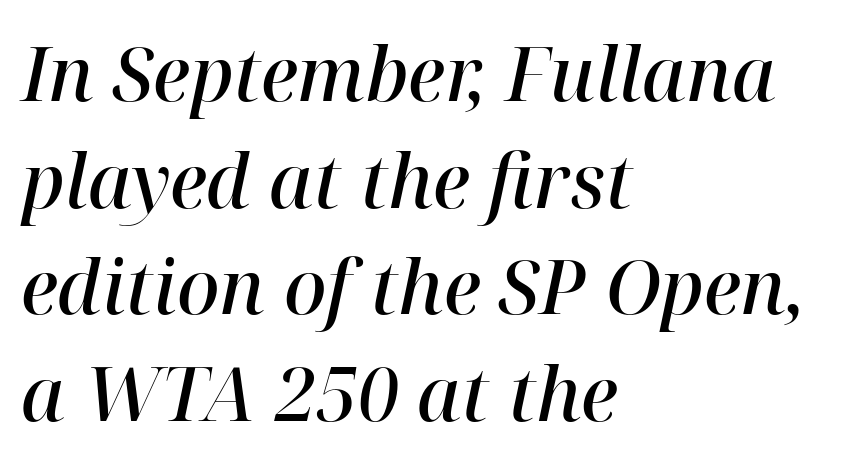
The image shows 74 px semibold serif type, italic (leaning right); set left-aligned, normal line spacing (1.44x), normal letter spacing, not underlined; high stroke contrast and a medium x-height.
